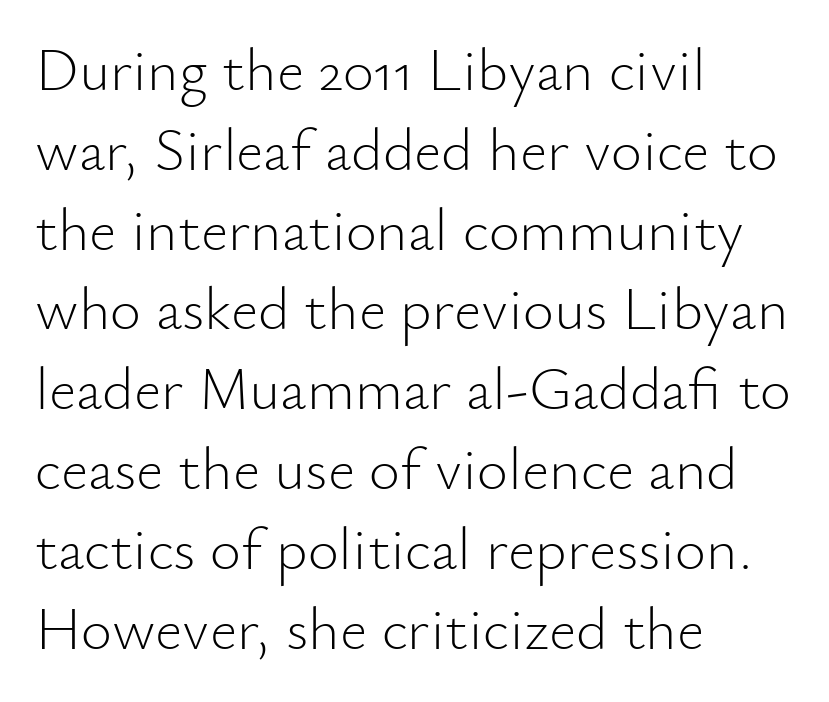
Q: Is the text bold? A: No.
Q: Is the text italic (slanted)? A: No, it is upright.
Q: Is the typeface a serif or a sans-serif typeface? A: Sans-serif.
Q: Is the text underlined? A: No.
Q: How is the paragraph aligned? A: Left-aligned.
Q: Is the spacing between letters normal or unusually wide? A: Normal.
Q: Is the spacing between lines tight, normal or loose? A: Normal.
Q: Width (condensed, normal, or wide)? A: Normal.
Q: Stroke contrast? A: Low.
Q: x-height? A: Small.
Q: Monospaced? A: No.
